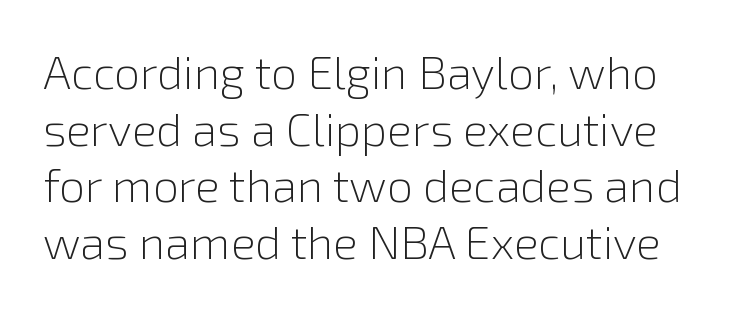
{"serif": "no", "italic": "no", "bold": "no", "weight": "light", "width": "normal", "stroke_contrast": "low", "x_height": "medium", "monospaced": "no", "underline": "no", "line_spacing_ratio": 1.23, "letter_spacing": "normal", "letter_spacing_em": 0.0, "glyph_px": 46}
